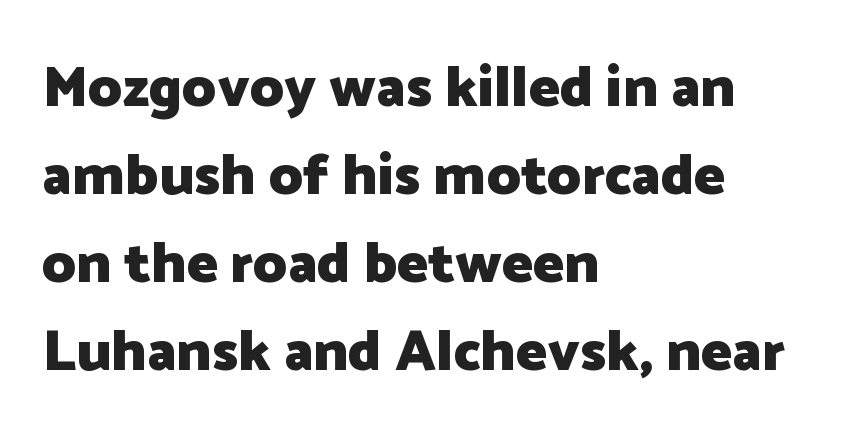
Q: Is the text bold? A: Yes.
Q: Is the text italic (slanted)? A: No, it is upright.
Q: Is the typeface a serif or a sans-serif typeface? A: Sans-serif.
Q: Is the text underlined? A: No.
Q: How is the paragraph aligned? A: Left-aligned.
Q: Is the spacing between letters normal or unusually wide? A: Normal.
Q: Is the spacing between lines tight, normal or loose? A: Normal.
Q: Width (condensed, normal, or wide)? A: Normal.
Q: Stroke contrast? A: Low.
Q: x-height? A: Medium.
Q: Monospaced? A: No.
